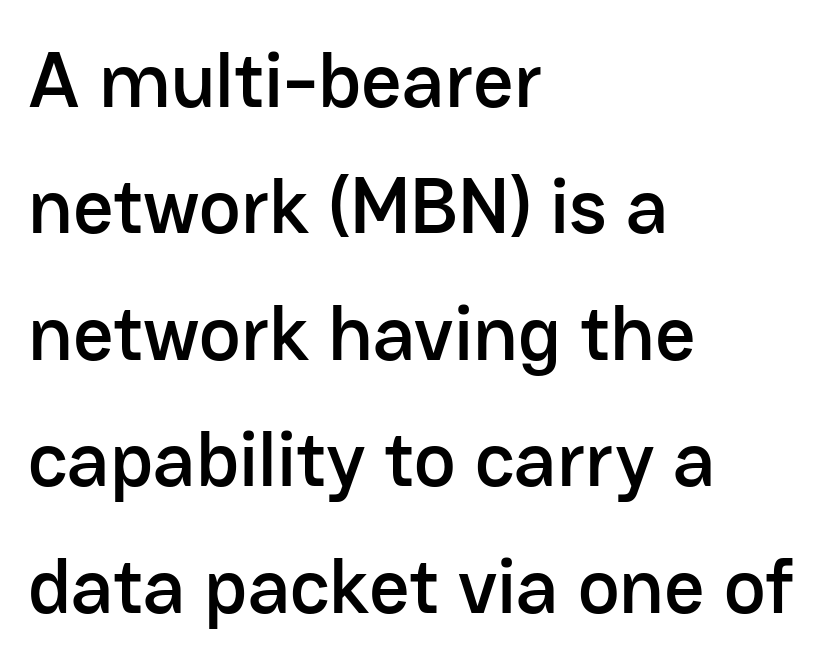
Varying glyph widths throughout — classic text-font behaviour. This sample keeps an unexceptional amount of space between lines. Underlining? Definitely not there. This sample uses an upright cut, with every glyph sitting square on the baseline. The characters display no serif detailing; their extremities are plain. Between one letter and the next there's only the usual sliver of space.
